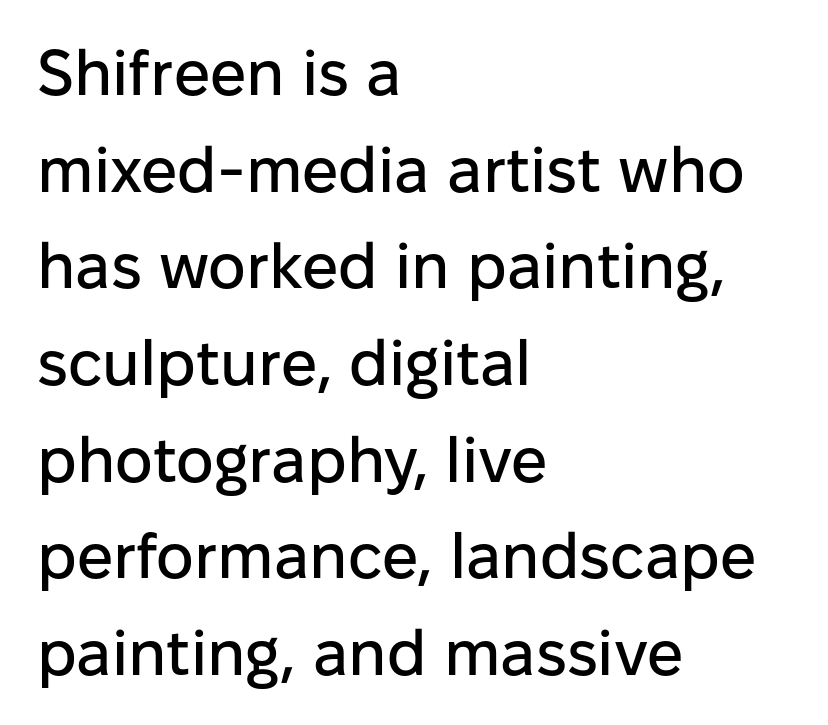
The image shows 64 px sans-serif type, upright; set left-aligned, normal line spacing (1.51x), normal letter spacing, not underlined; low stroke contrast and a medium x-height.
